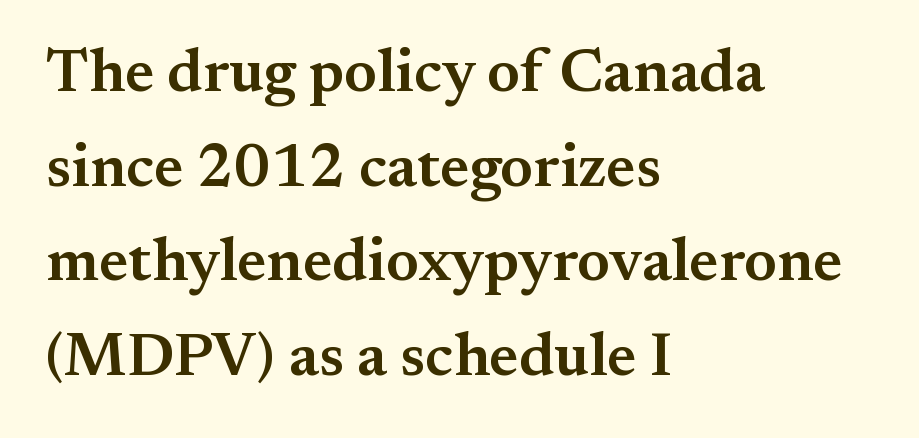
Q: Is the text bold? A: Semi-bold.
Q: Is the text italic (slanted)? A: No, it is upright.
Q: Is the typeface a serif or a sans-serif typeface? A: Serif.
Q: Is the text underlined? A: No.
Q: How is the paragraph aligned? A: Left-aligned.
Q: Is the spacing between letters normal or unusually wide? A: Normal.
Q: Is the spacing between lines tight, normal or loose? A: Normal.
Q: Width (condensed, normal, or wide)? A: Normal.
Q: Stroke contrast? A: Medium.
Q: x-height? A: Small.
Q: Monospaced? A: No.
